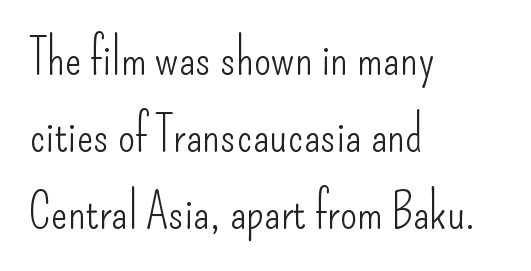
{"serif": "no", "italic": "no", "bold": "no", "weight": "light", "width": "condensed", "stroke_contrast": "low", "x_height": "small", "monospaced": "no", "underline": "no", "align": "left", "line_spacing": "normal", "line_spacing_ratio": 1.57, "letter_spacing": "normal", "letter_spacing_em": 0.0, "glyph_px": 49}
